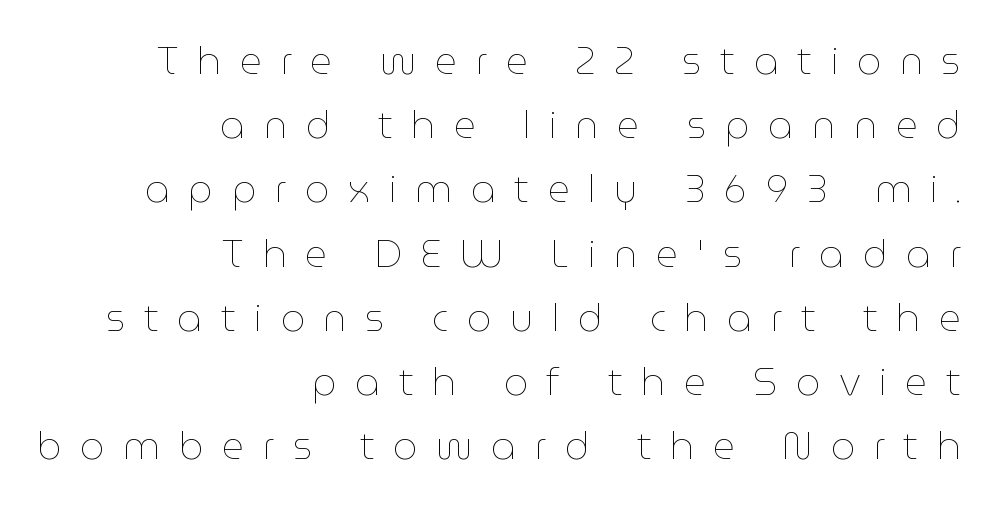
Is the block centered? No — it sits flush against the right margin. Line spacing here is normal. Looks like regular typesetting: each glyph gets only the width it needs. The specimen omits any rule beneath the text block's lines. The passage shown is not bold in any degree.
